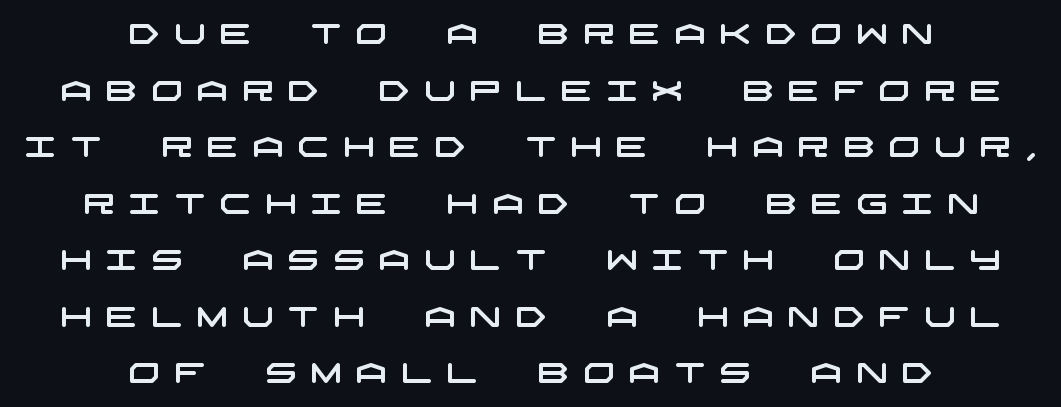
Q: Is the typeface a serif or a sans-serif typeface? A: Sans-serif.
Q: Is the text underlined? A: No.
Q: How is the paragraph aligned? A: Centered.
Q: Is the spacing between letters normal or unusually wide? A: Unusually wide.
Q: Is the spacing between lines tight, normal or loose? A: Loose.
Q: Width (condensed, normal, or wide)? A: Wide.
Q: Stroke contrast? A: Low.
Q: x-height? A: Large.
